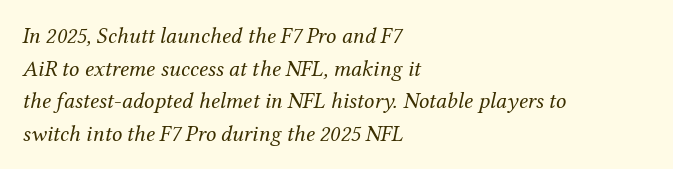
{"italic": "yes", "lean": "right", "slant_degrees": 12, "bold": "no", "underline": "no", "align": "left", "line_spacing": "normal", "line_spacing_ratio": 1.42, "letter_spacing": "normal", "letter_spacing_em": 0.0, "glyph_px": 23}
